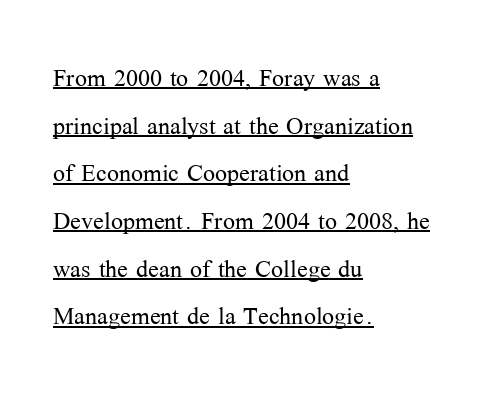
You could not count columns in this text — the font is proportionally spaced. Every character sits straight up, as roman type does. The sample's only ornament is a line tracing under the words. No extra tracking has been applied to these lines. The typeface has the unassuming heft of standard copy or less. Is this a sans? No — the strokes have serifs.
